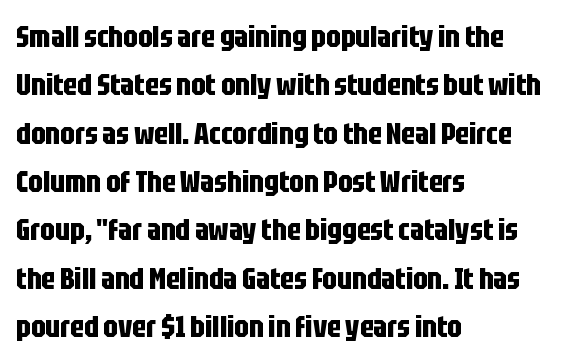
Q: Is the text bold? A: Yes.
Q: Is the text italic (slanted)? A: No, it is upright.
Q: Is the typeface a serif or a sans-serif typeface? A: Sans-serif.
Q: Is the text underlined? A: No.
Q: How is the paragraph aligned? A: Left-aligned.
Q: Is the spacing between letters normal or unusually wide? A: Normal.
Q: Is the spacing between lines tight, normal or loose? A: Normal.
Q: Width (condensed, normal, or wide)? A: Condensed.
Q: Stroke contrast? A: Low.
Q: x-height? A: Large.
Q: Monospaced? A: No.
